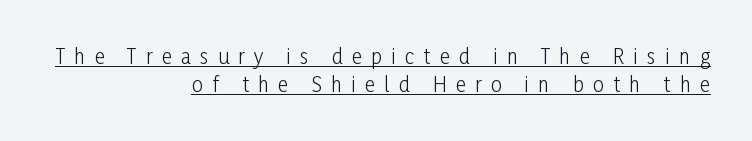
{"italic": "no", "bold": "no", "underline": "yes", "align": "right", "line_spacing": "normal", "line_spacing_ratio": 1.42, "letter_spacing": "wide", "letter_spacing_em": 0.46, "glyph_px": 20}
